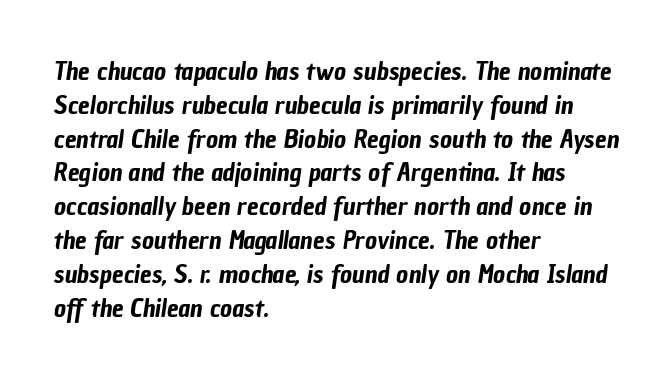
The horizontal fit of the characters is conventional and even. Visually the block forms a straight wall on the left and a jagged coastline on the right. The baseline area is clear. Vertically, the passage feels balanced, rows spaced as you'd expect.
